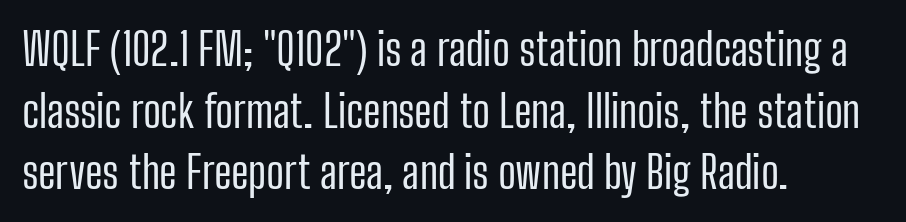
The letters carry no serifs — their stems end cleanly without finishing strokes. A student would call this left alignment; a typographer would say flush left, rag right. Glyph-to-glyph distance matches everyday printed text. The passage shown is not bold in any degree.
